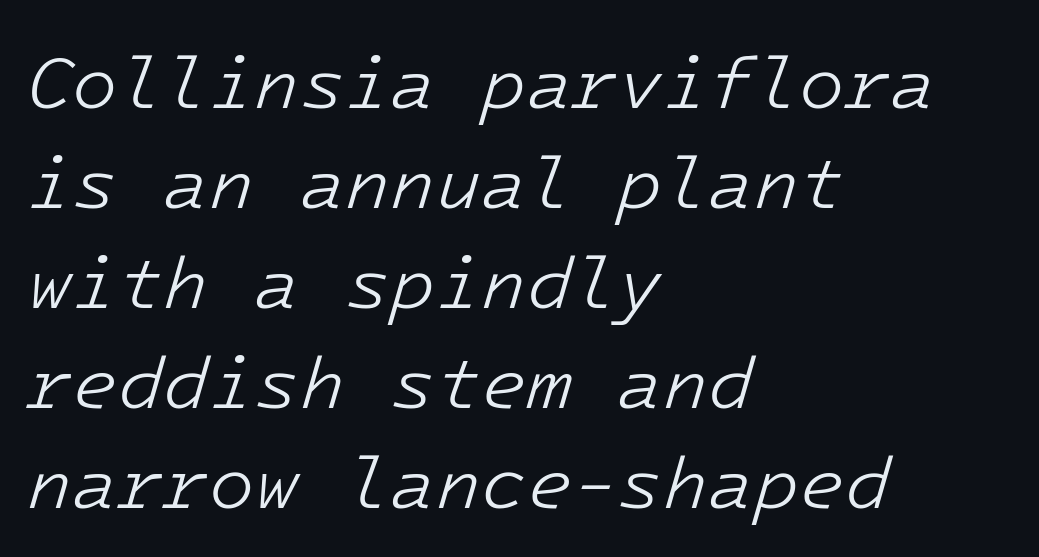
{"italic": "yes", "lean": "right", "slant_degrees": 16, "bold": "no", "weight": "light", "width": "normal", "stroke_contrast": "low", "x_height": "medium", "underline": "no", "align": "left", "line_spacing": "normal", "line_spacing_ratio": 1.35, "letter_spacing": "normal", "letter_spacing_em": 0.0, "glyph_px": 74}
